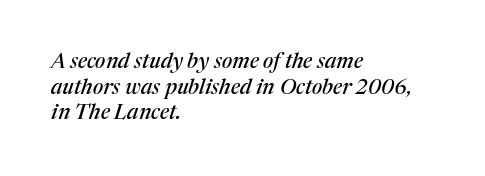
Q: Is the text italic (slanted)? A: Yes, it leans right by about 17 degrees.
Q: Is the text underlined? A: No.
Q: How is the paragraph aligned? A: Left-aligned.
Q: Is the spacing between letters normal or unusually wide? A: Normal.
